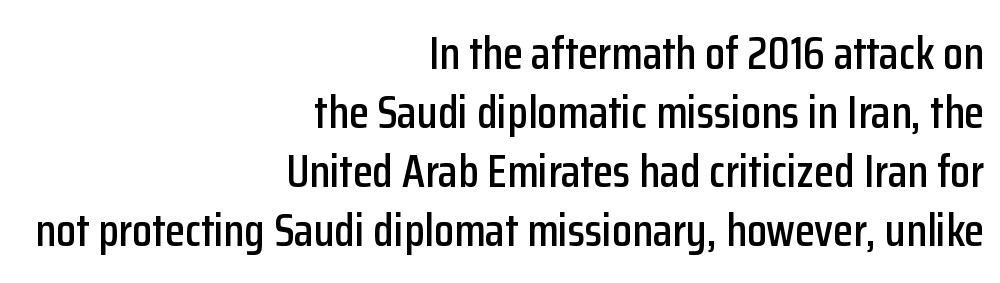
Regular leading. Letters rest on an invisible, unmarked baseline. Is the letter spacing exaggerated? No — it looks like the ordinary default. Notice how the stems are strictly vertical — no italics here. If you drew a ruler down the right edge, every line would touch it. The letters carry no serifs — their stems end cleanly without finishing strokes.
